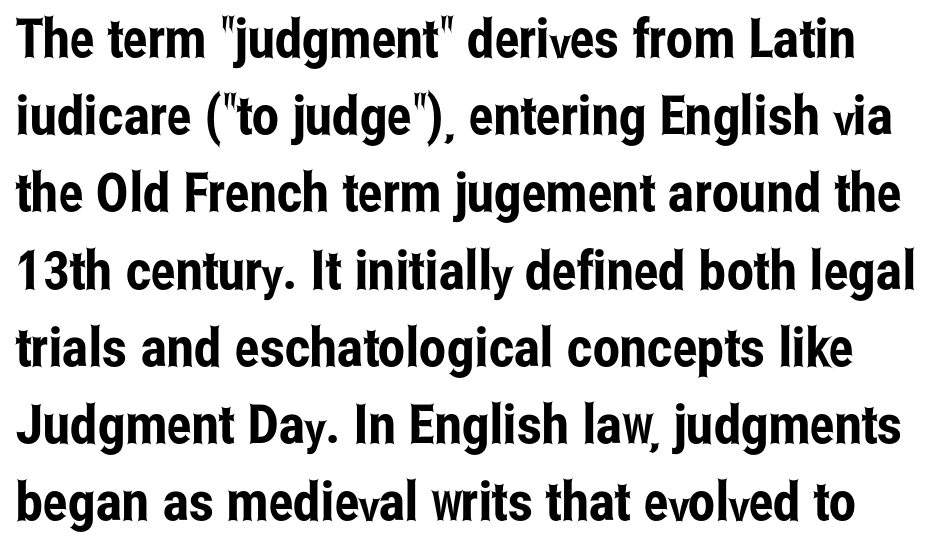
You can tell it's not italic because the verticals are truly vertical. Short note: letters normally spaced. Underline: absent. Each letter keeps its own natural width here, so spacing adapts to shape. The lines sit at an ordinary, default distance from one another. Nope, no serifs anywhere on these letters.
